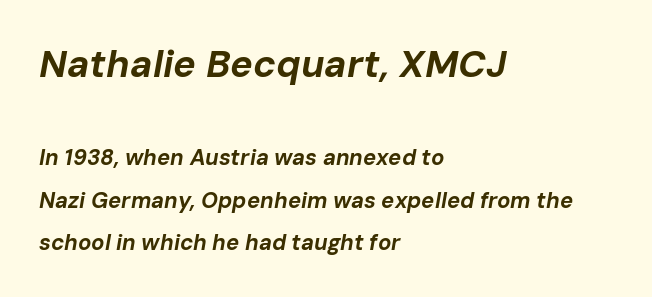
Q: Is the text bold? A: Yes.
Q: Is the text italic (slanted)? A: Yes, it leans right by about 10 degrees.
Q: Is the text underlined? A: No.
Q: How is the paragraph aligned? A: Left-aligned.
Q: Is the spacing between letters normal or unusually wide? A: Normal.
Q: Is the spacing between lines tight, normal or loose? A: Loose.
Q: Which block of text is set in a larger size, the first (top) or the second (bottom)? A: The first (top) one.
Q: Width (condensed, normal, or wide)? A: Normal.
Q: Stroke contrast? A: Low.
Q: x-height? A: Medium.
Q: Monospaced? A: No.
